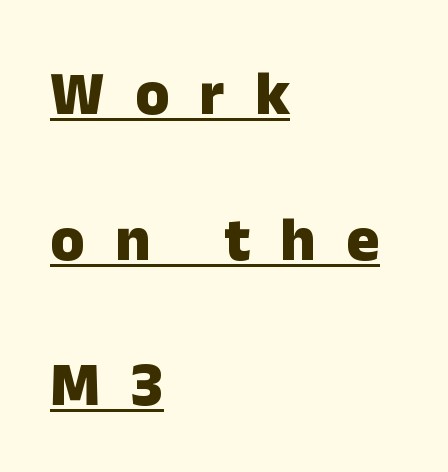
{"serif": "no", "italic": "no", "bold": "yes", "weight": "heavy", "width": "normal", "stroke_contrast": "low", "x_height": "medium", "monospaced": "no", "underline": "yes", "align": "left", "line_spacing": "loose", "line_spacing_ratio": 2.35, "letter_spacing": "wide", "letter_spacing_em": 0.49, "glyph_px": 62}
